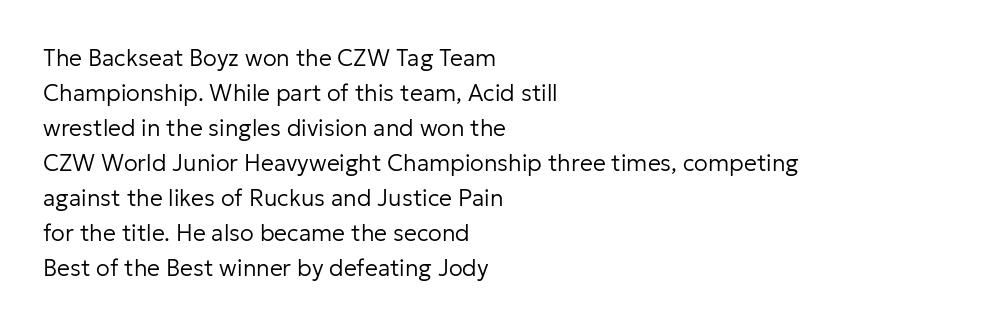
The image shows 23 px text type, upright; set left-aligned, normal line spacing (1.52x), normal letter spacing, not underlined.
